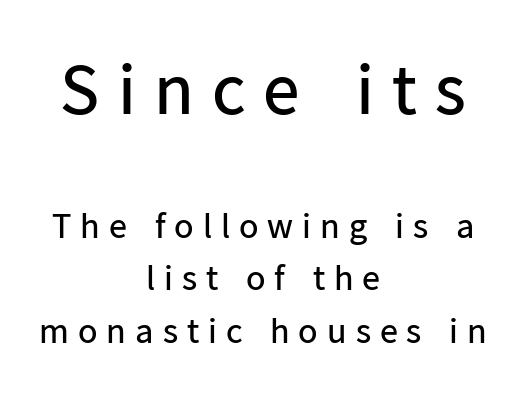
Q: Is the text bold? A: No.
Q: Is the text italic (slanted)? A: No, it is upright.
Q: Is the typeface a serif or a sans-serif typeface? A: Sans-serif.
Q: Is the text underlined? A: No.
Q: How is the paragraph aligned? A: Centered.
Q: Is the spacing between letters normal or unusually wide? A: Unusually wide.
Q: Is the spacing between lines tight, normal or loose? A: Normal.
Q: Which block of text is set in a larger size, the first (top) or the second (bottom)? A: The first (top) one.
Q: Width (condensed, normal, or wide)? A: Normal.
Q: Stroke contrast? A: Low.
Q: x-height? A: Medium.
Q: Monospaced? A: No.
